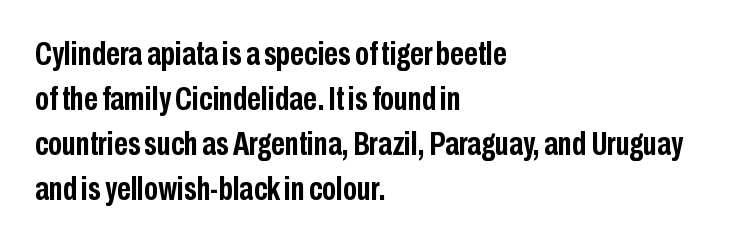
The image shows 34 px semibold, condensed sans-serif type, upright; set left-aligned, normal line spacing (1.32x), normal letter spacing, not underlined; low stroke contrast and a medium x-height.
